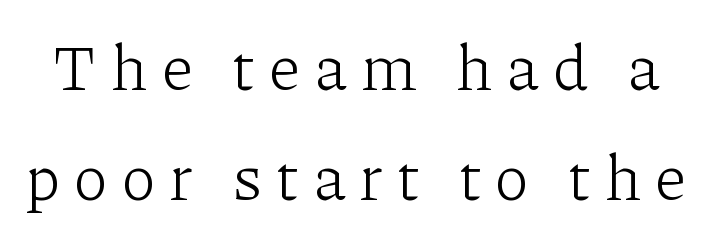
The image shows 64 px light serif type, upright; set line spacing 1.72x, unusually wide letter spacing (+0.21 em), not underlined; low stroke contrast and a medium x-height.
